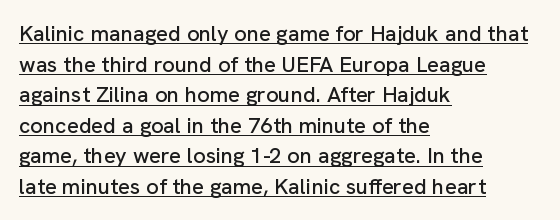
The image shows 22 px text type, upright; set left-aligned, normal line spacing (1.39x), normal letter spacing, underlined.
